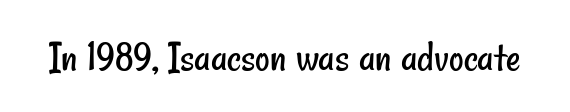
{"serif": "no", "bold": "no", "weight": "regular", "width": "condensed", "stroke_contrast": "low", "x_height": "small", "monospaced": "no", "underline": "no", "letter_spacing": "normal", "letter_spacing_em": 0.0, "glyph_px": 45}
